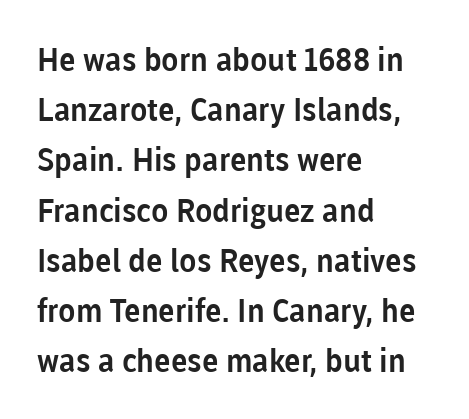
Do the characters align in a grid? No, the font is proportional. Style check: upright. You can tell from the bare stems that sans-serif type was used. This sample is left-justified, so line endings fall wherever the words run out. The gaps between neighbouring characters are ordinary and unremarkable. Interline gaps are of average width in this sample.
